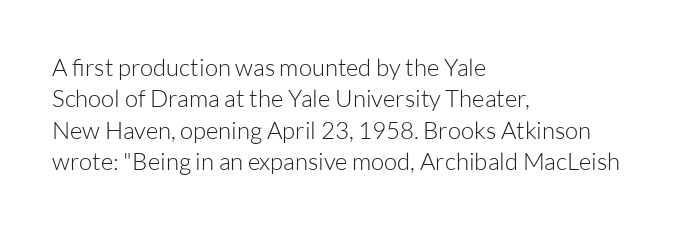
{"italic": "no", "bold": "no", "underline": "no", "align": "left", "line_spacing": "normal", "line_spacing_ratio": 1.31, "letter_spacing": "normal", "letter_spacing_em": 0.0, "glyph_px": 24}
